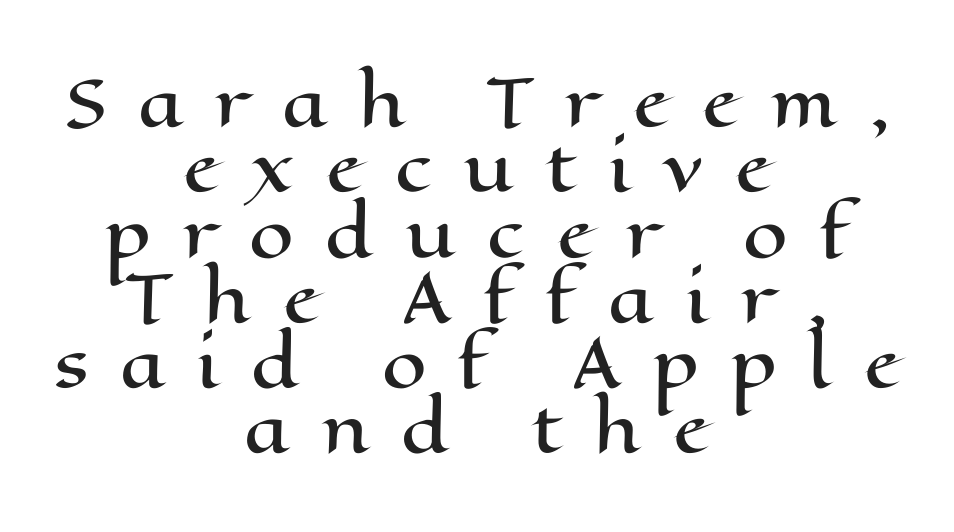
Q: Is the text italic (slanted)? A: No, it is upright.
Q: Is the text underlined? A: No.
Q: How is the paragraph aligned? A: Centered.
Q: Is the spacing between letters normal or unusually wide? A: Unusually wide.
Q: Is the spacing between lines tight, normal or loose? A: Tight.
Q: Width (condensed, normal, or wide)? A: Wide.
Q: Stroke contrast? A: High.
Q: x-height? A: Medium.
Q: Monospaced? A: No.
